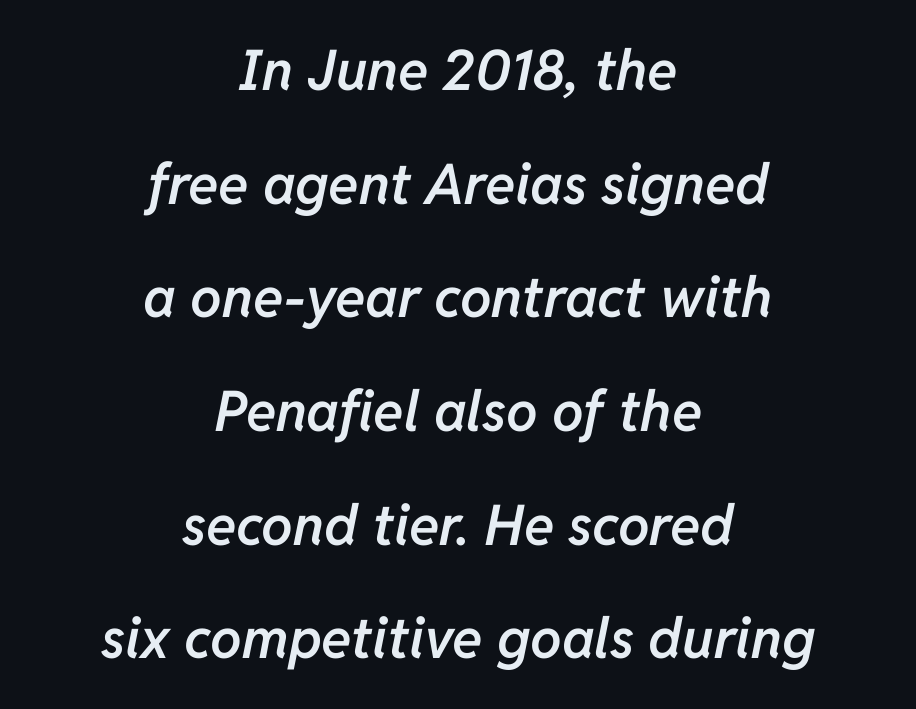
The image shows 56 px semibold type, italic (leaning right); set centered, loose line spacing (2.03x), normal letter spacing, not underlined; low stroke contrast and a medium x-height.
